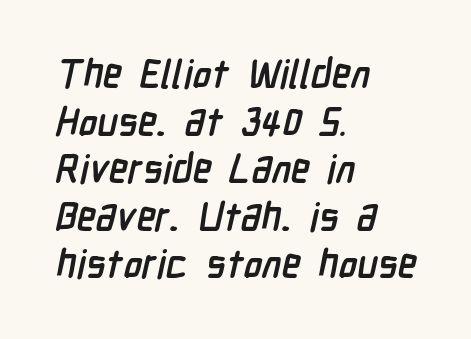
Q: Is the text bold? A: Yes.
Q: Is the typeface a serif or a sans-serif typeface? A: Sans-serif.
Q: Is the text underlined? A: No.
Q: How is the paragraph aligned? A: Left-aligned.
Q: Is the spacing between letters normal or unusually wide? A: Normal.
Q: Width (condensed, normal, or wide)? A: Condensed.
Q: Stroke contrast? A: Low.
Q: x-height? A: Medium.
Q: Monospaced? A: No.
